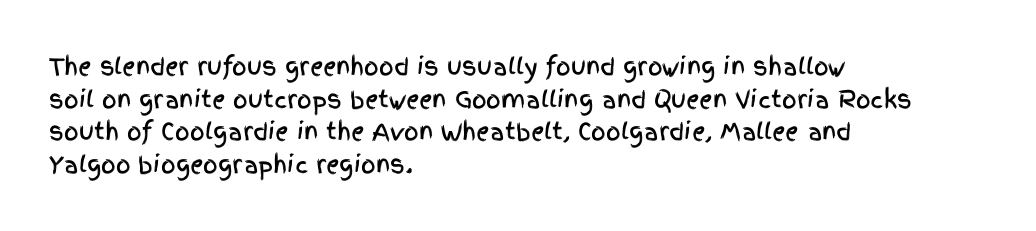
The image shows 23 px text type, upright; set left-aligned, normal line spacing (1.42x), normal letter spacing, not underlined.
